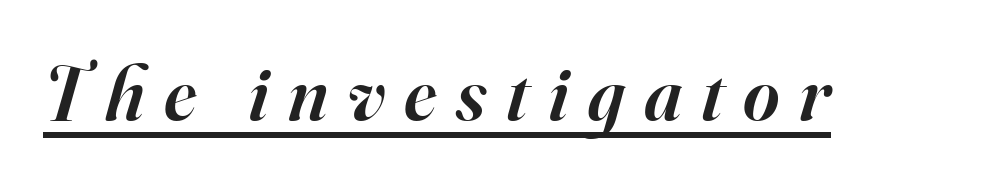
Glyph-to-glyph distance is far greater than everyday printed text. The whole block is typeset with a tilt. Unlike a clean sans, this face finishes its strokes with serifs. Underline: present. Moderately thickened strokes mark this as semibold type.
